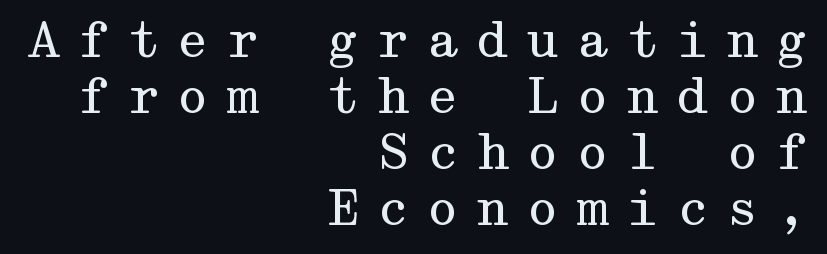
Q: Is the text bold? A: No.
Q: Is the text italic (slanted)? A: No, it is upright.
Q: Is the typeface a serif or a sans-serif typeface? A: Serif.
Q: Is the text underlined? A: No.
Q: How is the paragraph aligned? A: Right-aligned.
Q: Is the spacing between letters normal or unusually wide? A: Unusually wide.
Q: Width (condensed, normal, or wide)? A: Wide.
Q: Stroke contrast? A: Medium.
Q: x-height? A: Medium.
